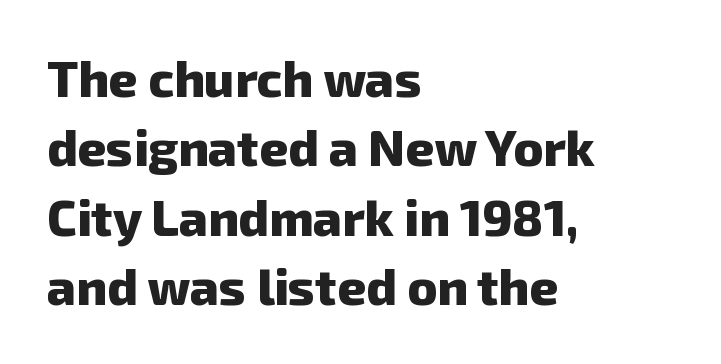
Type without underlining. Do the characters align in a grid? No, the font is proportional. The typesetting leans heavy: a genuine bold. The type family on display is of the sans-serif kind. Letter spacing: default. The typesetter chose a ragged-right arrangement here.
